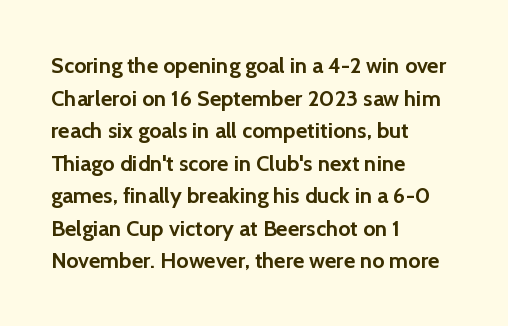
The letters stand straight up with perfectly vertical stems. Vertical spacing — default. Beneath every word, the page is bare. Typeset ragged right — the left edge is the straight one.
